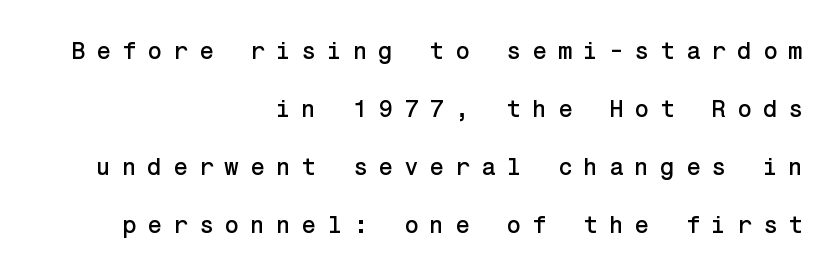
The image shows 24 px text type, upright; set right-aligned, loose line spacing (2.42x), unusually wide letter spacing (+0.45 em), not underlined.
